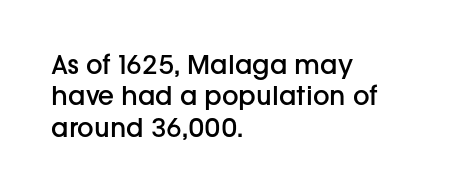
Here the glyphs are tracked normally, forming tight word shapes. Posture: vertical. Quick note: underline off. In CSS terms this would be text-align: left. This is moderately heavy type, rendered in semibold.
